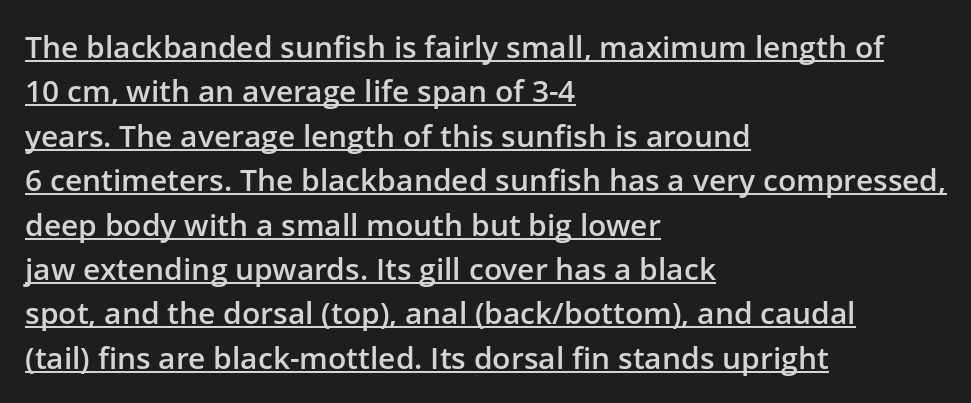
The vertical gap from one line to the next is medium. Spacing verdict: proportional, widths tailored to each character. Between one letter and the next there's only the usual sliver of space. Nope, no serifs anywhere on these letters.
